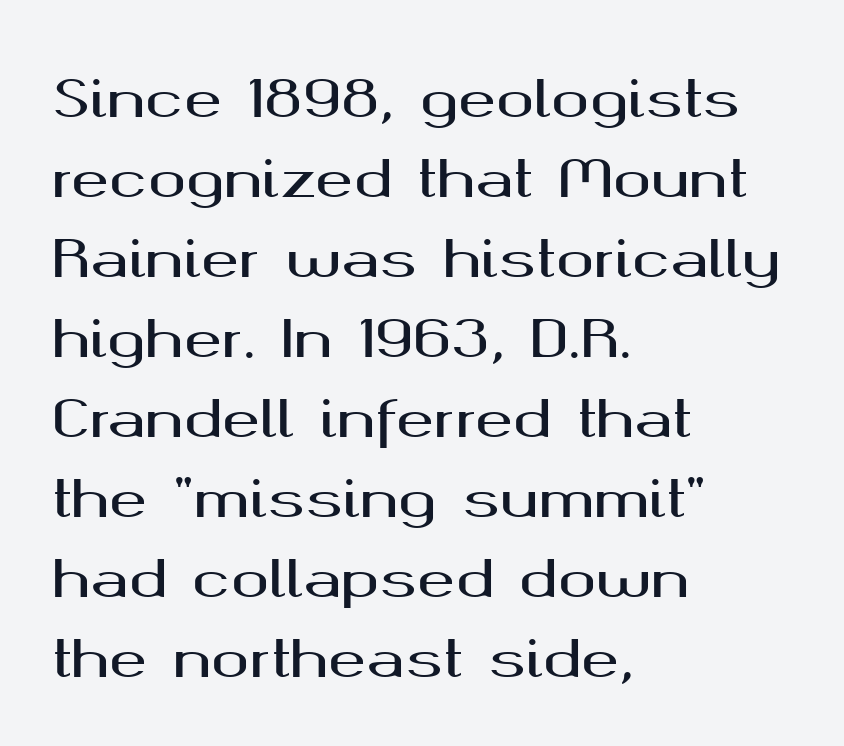
The image shows 51 px wide sans-serif type, upright; set left-aligned, normal line spacing (1.57x), normal letter spacing, not underlined; medium stroke contrast and a medium x-height.
